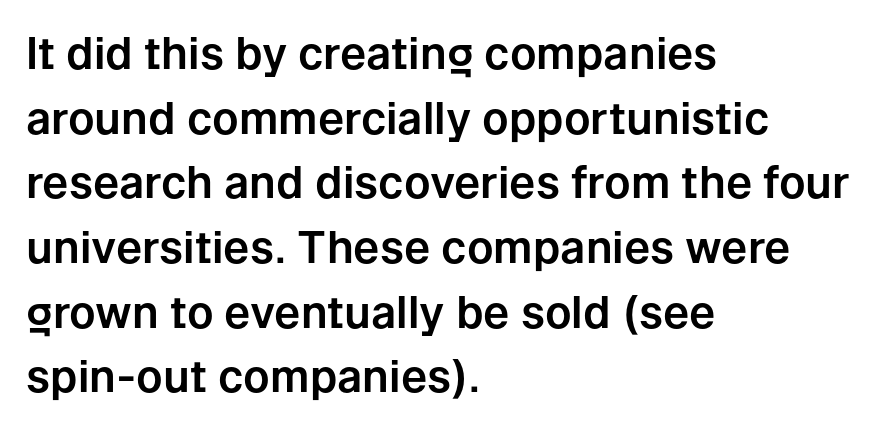
This sample has the flowing, uneven cadence of proportional lettering. Examine the stroke ends and you'll find no serifs. These lines are set flush left with a ragged right edge. A clean baseline with only descenders dipping below it. What stands out about the letter spacing? Nothing — it is the standard amount.
